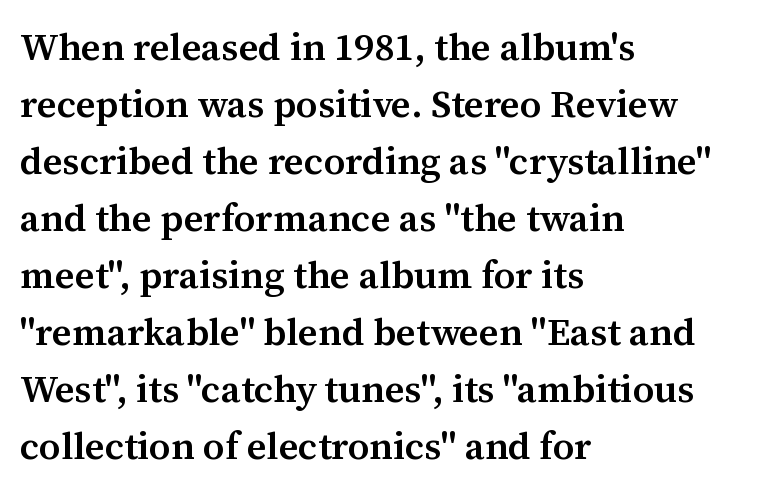
Q: Is the text bold? A: Semi-bold.
Q: Is the text italic (slanted)? A: No, it is upright.
Q: Is the typeface a serif or a sans-serif typeface? A: Serif.
Q: Is the text underlined? A: No.
Q: How is the paragraph aligned? A: Left-aligned.
Q: Is the spacing between letters normal or unusually wide? A: Normal.
Q: Is the spacing between lines tight, normal or loose? A: Normal.
Q: Width (condensed, normal, or wide)? A: Normal.
Q: Stroke contrast? A: Medium.
Q: x-height? A: Medium.
Q: Monospaced? A: No.
